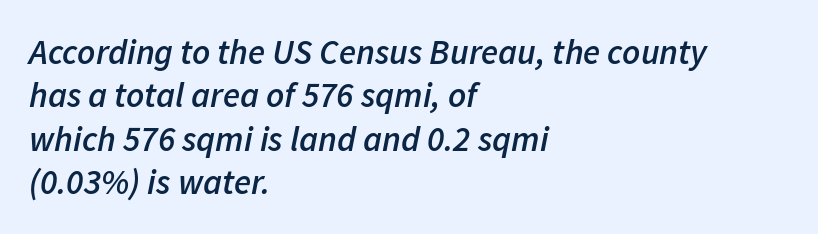
The image shows 35 px semibold type, italic (leaning right); set left-aligned, line spacing 1.24x, normal letter spacing, not underlined; low stroke contrast and a medium x-height.
